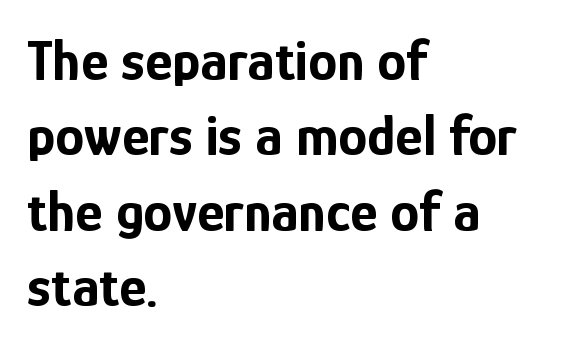
Is this a sans? Yes — the strokes have no serifs. Does the weight exceed regular? Yes, all the way to bold. The letters advance in unequal steps, a hallmark of proportional type. The glyphs are unaccompanied by any horizontal stroke below them. The rendering anchors every line to the left-hand side.
